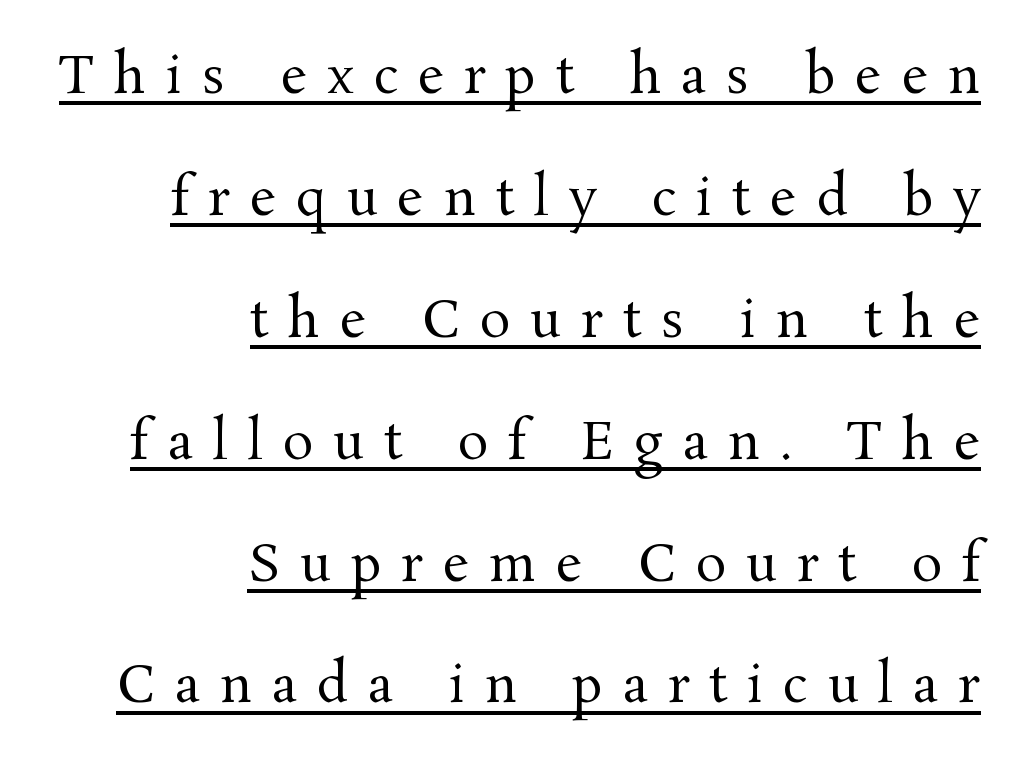
Short and long lines alike share a common ending point at right. This sample uses a serif face. The passage shown has open, widely tracked lettering throughout. Somebody hit Ctrl+U on this one — the words are underlined. Students, observe: this is what heavily led, spacious text looks like.
